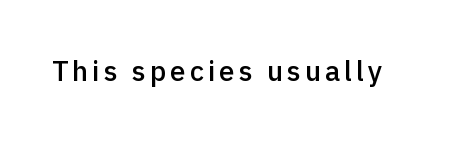
{"serif": "no", "italic": "no", "bold": "semi", "weight": "semibold", "width": "normal", "x_height": "medium", "monospaced": "no", "underline": "no", "glyph_px": 28}
